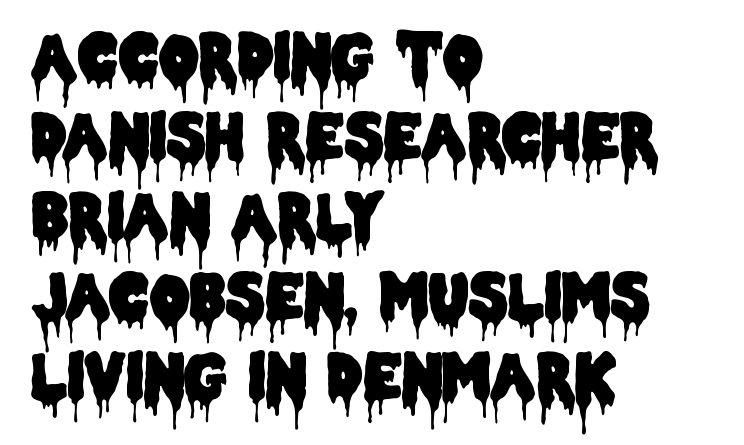
{"serif": "no", "italic": "no", "width": "condensed", "stroke_contrast": "low", "x_height": "large", "monospaced": "no", "underline": "no", "align": "left", "line_spacing": "normal", "line_spacing_ratio": 1.29, "letter_spacing": "normal", "letter_spacing_em": 0.0, "glyph_px": 62}
